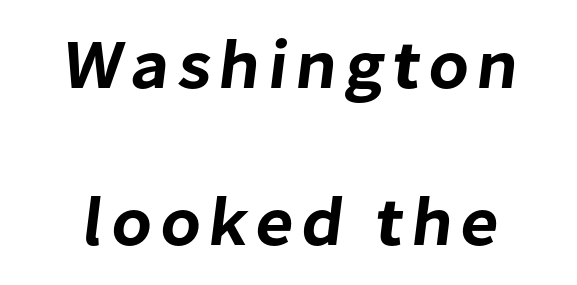
{"serif": "no", "width": "normal", "stroke_contrast": "low", "x_height": "medium", "monospaced": "no", "underline": "no", "align": "center", "line_spacing": "loose", "line_spacing_ratio": 2.25, "glyph_px": 70}
